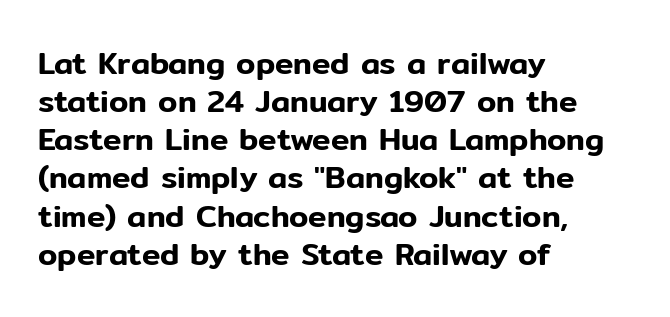
The image shows 31 px sans-serif type, upright; set left-aligned, line spacing 1.23x, normal letter spacing, not underlined; low stroke contrast and a medium x-height.
